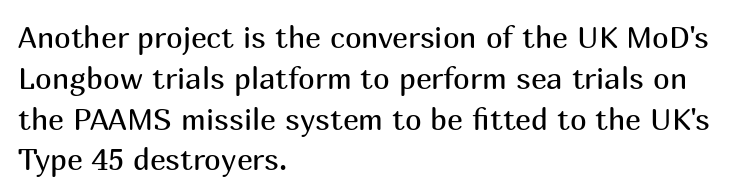
The image shows 30 px regular-weight sans-serif type, upright; set left-aligned, normal line spacing (1.36x), normal letter spacing, not underlined; medium stroke contrast and a medium x-height.
